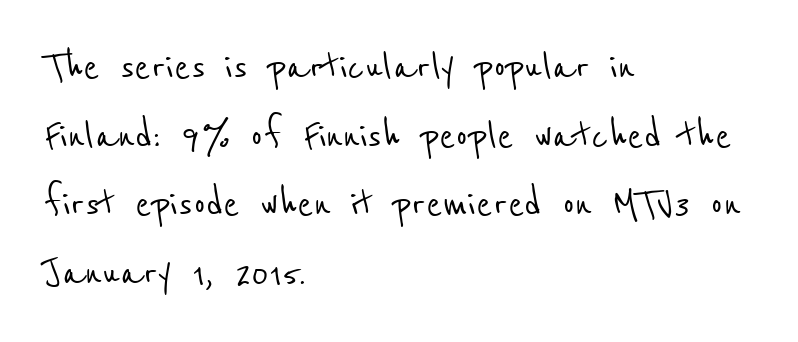
{"serif": "no", "width": "condensed", "stroke_contrast": "low", "x_height": "medium", "monospaced": "no", "underline": "no", "align": "left", "line_spacing": "normal", "line_spacing_ratio": 1.43, "letter_spacing": "normal", "letter_spacing_em": 0.0, "glyph_px": 48}
